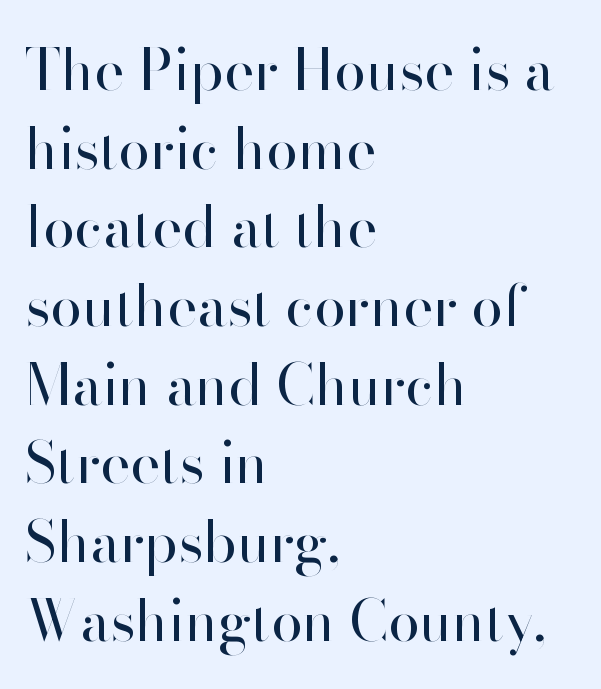
This sample keeps an unexceptional amount of space between lines. Is the type heavy? It reads as light-to-regular instead. The letters advance in unequal steps, a hallmark of proportional type. Is the letter spacing exaggerated? No — it looks like the ordinary default.
